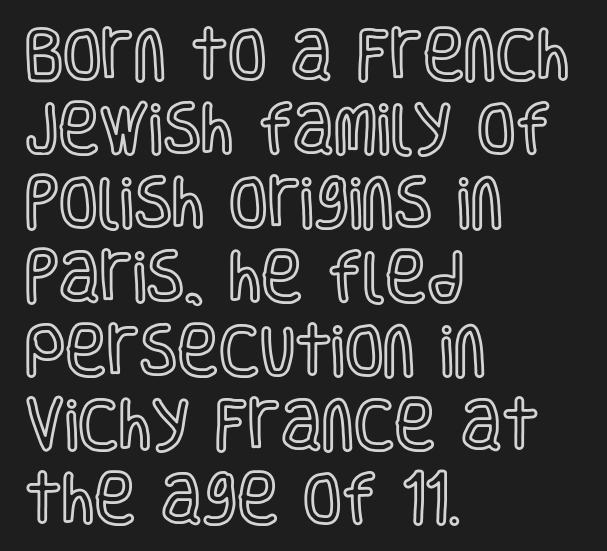
The image shows 56 px condensed type, upright; set left-aligned, normal line spacing (1.32x), normal letter spacing, not underlined; a large x-height.
